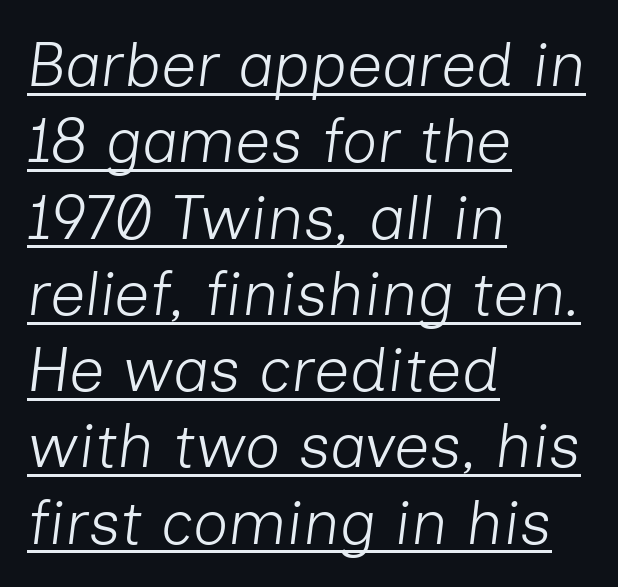
This sample is left-justified, so line endings fall wherever the words run out. Is the stroke heavy? The answer is a plain regular-or-lighter. Tracking value appears to be zero — textbook default spacing. The face used here is proportionally spaced, like ordinary book or web type.
